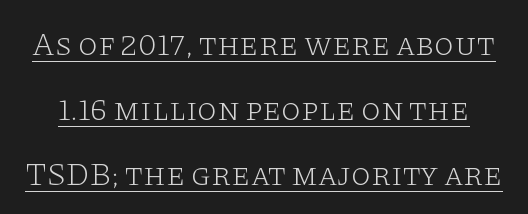
Q: Is the text bold? A: No.
Q: Is the text italic (slanted)? A: No, it is upright.
Q: Is the typeface a serif or a sans-serif typeface? A: Serif.
Q: Is the text underlined? A: Yes.
Q: Is the spacing between letters normal or unusually wide? A: Normal.
Q: Is the spacing between lines tight, normal or loose? A: Loose.
Q: Width (condensed, normal, or wide)? A: Wide.
Q: Stroke contrast? A: Low.
Q: x-height? A: Large.
Q: Monospaced? A: No.
